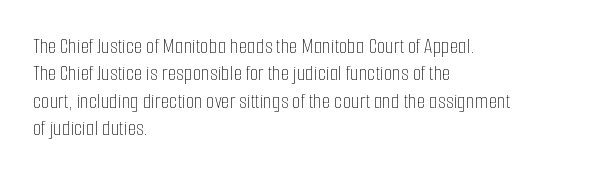
{"italic": "no", "bold": "no", "underline": "no", "align": "left", "line_spacing_ratio": 1.24, "letter_spacing": "normal", "letter_spacing_em": 0.0, "glyph_px": 22}
